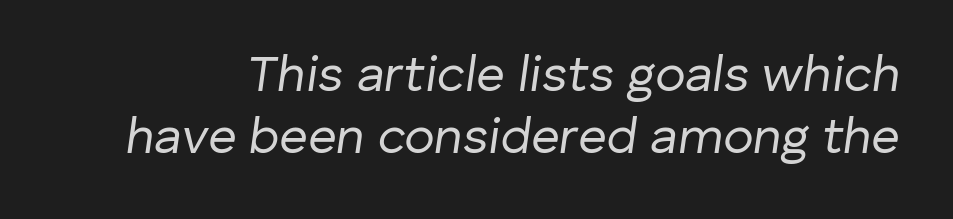
{"italic": "yes", "lean": "right", "slant_degrees": 8, "bold": "no", "weight": "regular", "width": "normal", "stroke_contrast": "low", "x_height": "medium", "monospaced": "no", "underline": "no", "line_spacing_ratio": 1.24, "letter_spacing": "normal", "letter_spacing_em": 0.0, "glyph_px": 50}
